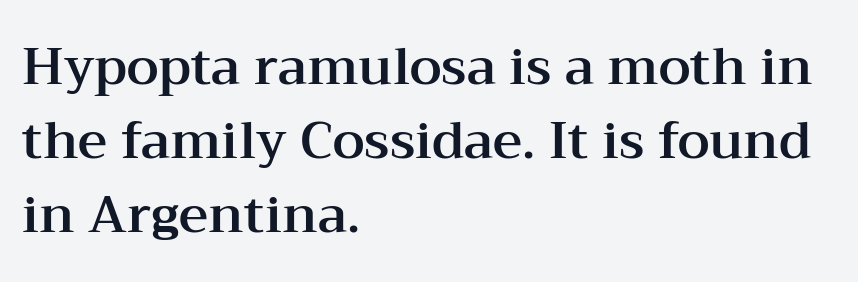
The image shows 51 px wide serif type, upright; set left-aligned, normal line spacing (1.45x), normal letter spacing, not underlined; medium stroke contrast and a medium x-height.
